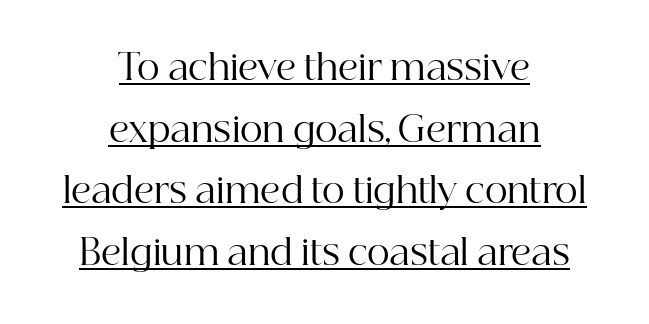
Q: Is the text bold? A: No.
Q: Is the text italic (slanted)? A: No, it is upright.
Q: Is the typeface a serif or a sans-serif typeface? A: Serif.
Q: Is the text underlined? A: Yes.
Q: How is the paragraph aligned? A: Centered.
Q: Is the spacing between letters normal or unusually wide? A: Normal.
Q: Width (condensed, normal, or wide)? A: Normal.
Q: Stroke contrast? A: High.
Q: x-height? A: Medium.
Q: Monospaced? A: No.
